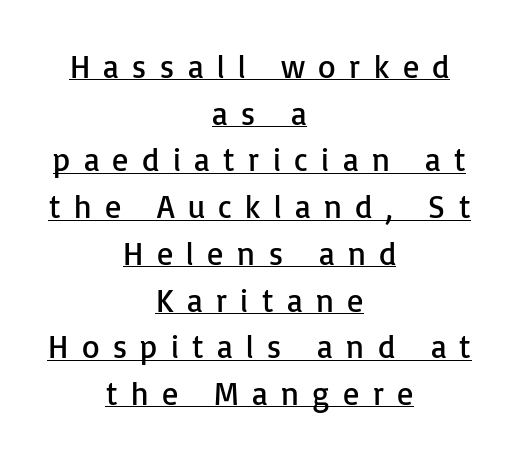
{"serif": "no", "italic": "no", "bold": "no", "weight": "regular", "width": "normal", "stroke_contrast": "low", "x_height": "medium", "monospaced": "no", "underline": "yes", "align": "center", "line_spacing": "normal", "line_spacing_ratio": 1.46, "letter_spacing": "wide", "letter_spacing_em": 0.42, "glyph_px": 32}
